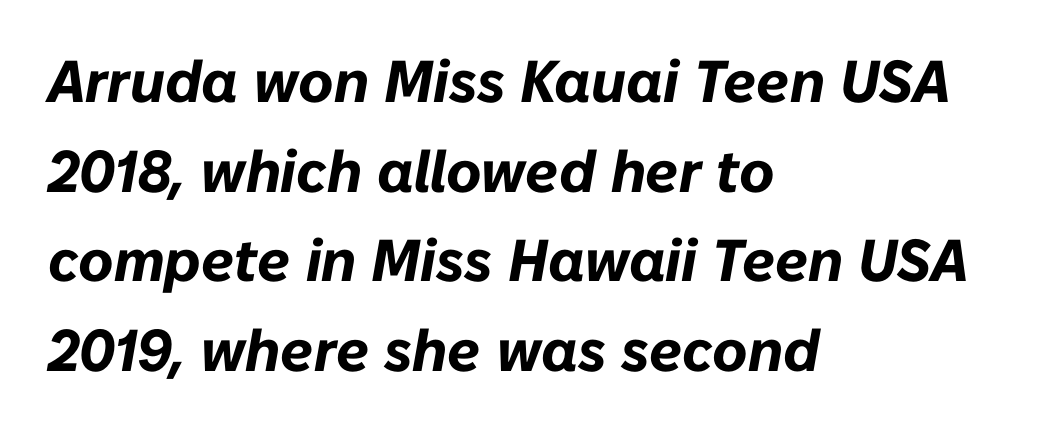
Character widths vary here, with narrow letters taking less room than wide ones. The whole block is typeset with a tilt. The block of text has a typical density, with ordinary space between rows. The glyphs have the mass of a bold cut. Bare-footed words on every line.
